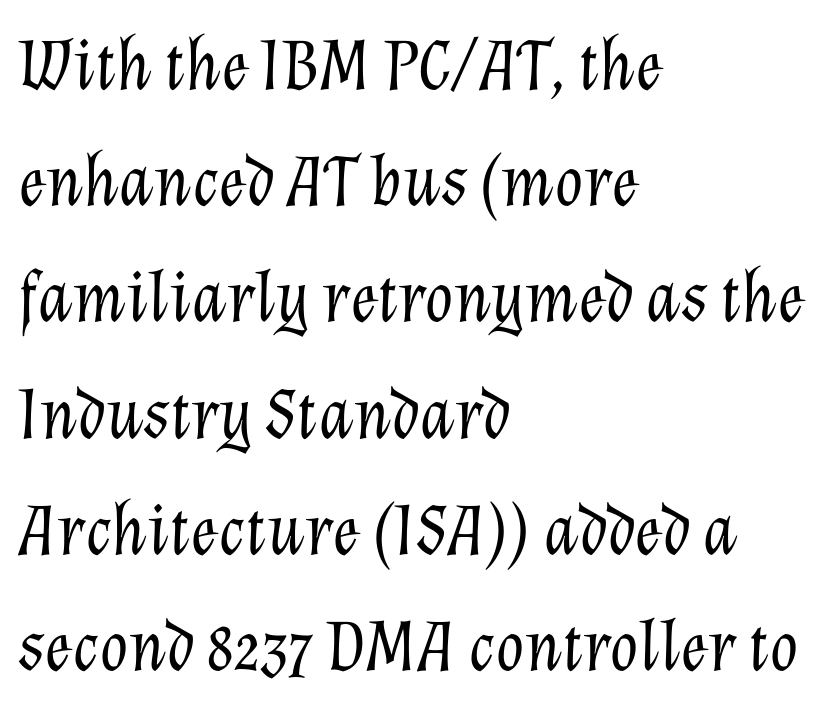
The image shows 74 px light type, italic (leaning right); set left-aligned, normal line spacing (1.57x), normal letter spacing, not underlined; low stroke contrast and a medium x-height.
